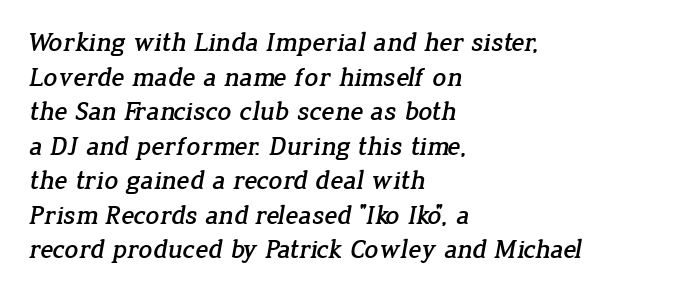
Check the space under the baseline: it is left empty. The rows are spaced the way most documents space them. Letter spacing: default. In CSS terms this would be text-align: left.
